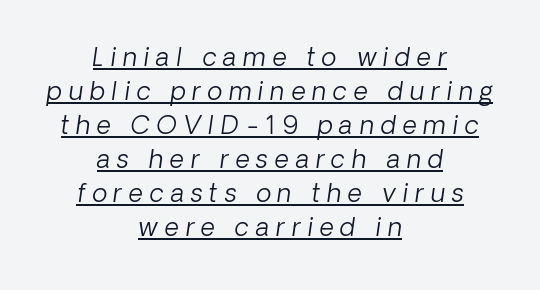
{"bold": "no", "underline": "yes", "align": "center", "line_spacing": "normal", "line_spacing_ratio": 1.36, "letter_spacing": "wide", "letter_spacing_em": 0.27, "glyph_px": 25}
